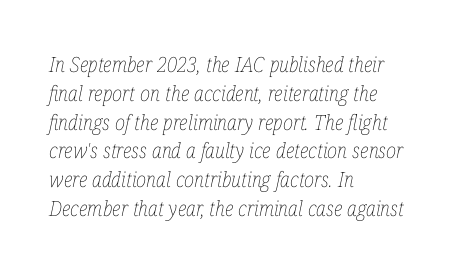
Vertical stems look standard width or narrower in stroke. Descender tails drop into unmarked territory. The leading is moderate, giving the passage an even texture. It's the slanting kind of type. The letters sit at their default tracking, neither squeezed nor spread. Each line starts at the same left margin while the right side varies.
